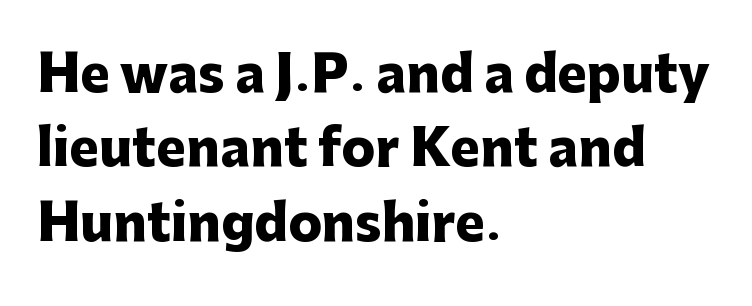
Upright lettering throughout. Summary of weight: heavy, a full bold. This sample has the flowing, uneven cadence of proportional lettering. Words appear dense and cohesive because spacing is normal.
